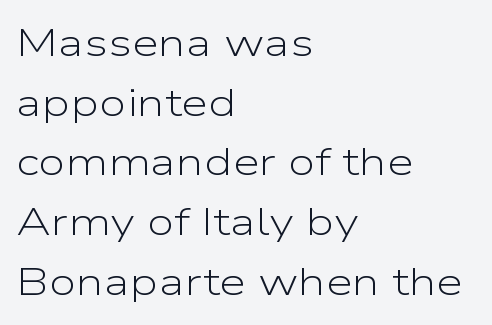
{"serif": "no", "italic": "no", "bold": "no", "weight": "light", "width": "wide", "stroke_contrast": "low", "x_height": "medium", "monospaced": "no", "underline": "no", "align": "left", "line_spacing": "normal", "line_spacing_ratio": 1.53, "letter_spacing": "normal", "letter_spacing_em": 0.0, "glyph_px": 39}
